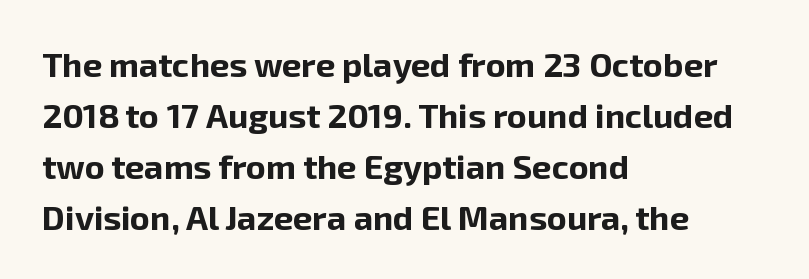
The rendering uses natural spacing where letterforms have individual widths. Nobody touched the tracking dial on this one. The rendering uses a moderate line-height, typical for paragraphs. Heavy-handed strokes throughout: this text is bold.
